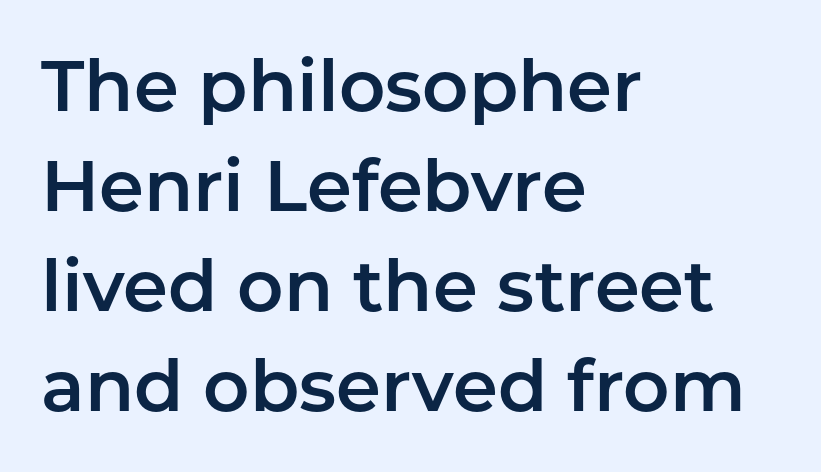
Q: Is the text italic (slanted)? A: No, it is upright.
Q: Is the typeface a serif or a sans-serif typeface? A: Sans-serif.
Q: Is the text underlined? A: No.
Q: How is the paragraph aligned? A: Left-aligned.
Q: Is the spacing between letters normal or unusually wide? A: Normal.
Q: Is the spacing between lines tight, normal or loose? A: Normal.
Q: Width (condensed, normal, or wide)? A: Normal.
Q: Stroke contrast? A: Low.
Q: x-height? A: Medium.
Q: Monospaced? A: No.
